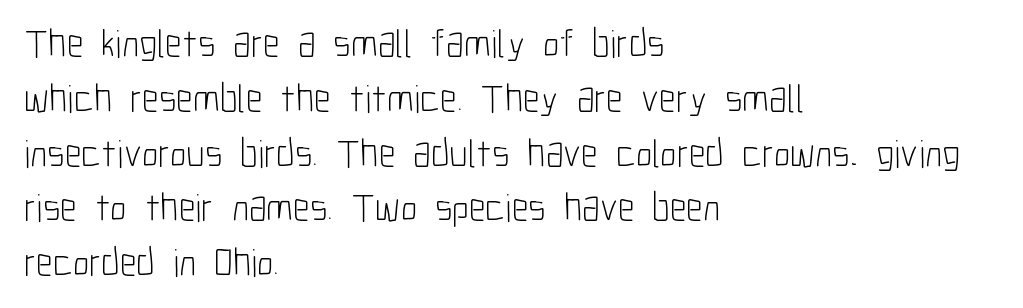
Look at the tracking — it's just the regular setting, nothing added. The rendering uses natural spacing where letterforms have individual widths. Stroke thickness stays within the range of a standard reading face or lighter. Where is the straight margin? On the left. Check under the words: just untouched page.
